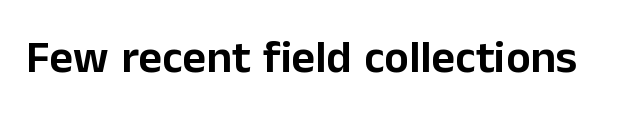
Nope, not italic — everything's standing straight. There is no visible air inserted between adjacent glyphs. A typesetter would label this face a sans. This rendering features lettering with no underline.
